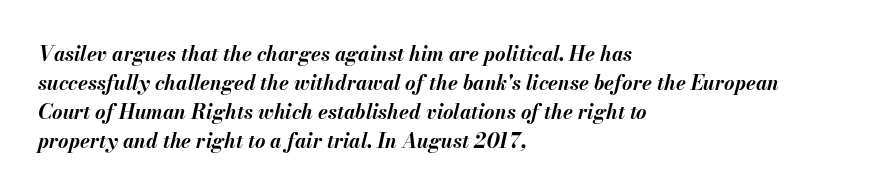
The image shows 20 px bold type, italic (leaning right); set left-aligned, normal line spacing (1.45x), normal letter spacing, not underlined.
